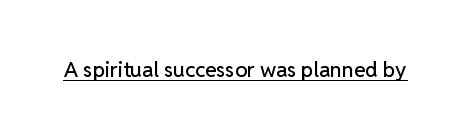
Q: Is the text italic (slanted)? A: No, it is upright.
Q: Is the text underlined? A: Yes.
Q: Is the spacing between letters normal or unusually wide? A: Normal.
